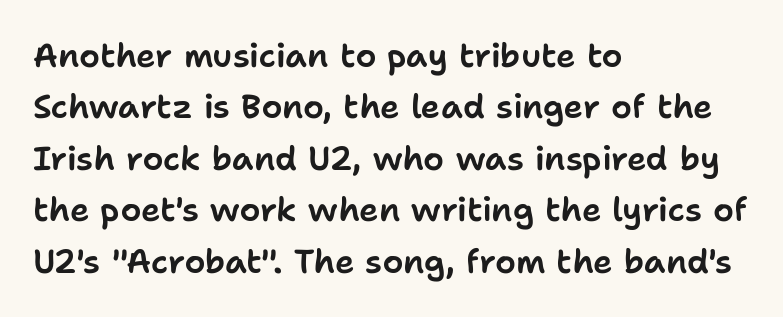
Q: Is the text italic (slanted)? A: No, it is upright.
Q: Is the typeface a serif or a sans-serif typeface? A: Sans-serif.
Q: Is the text underlined? A: No.
Q: How is the paragraph aligned? A: Left-aligned.
Q: Is the spacing between letters normal or unusually wide? A: Normal.
Q: Is the spacing between lines tight, normal or loose? A: Normal.
Q: Width (condensed, normal, or wide)? A: Normal.
Q: Stroke contrast? A: Low.
Q: x-height? A: Medium.
Q: Monospaced? A: No.
